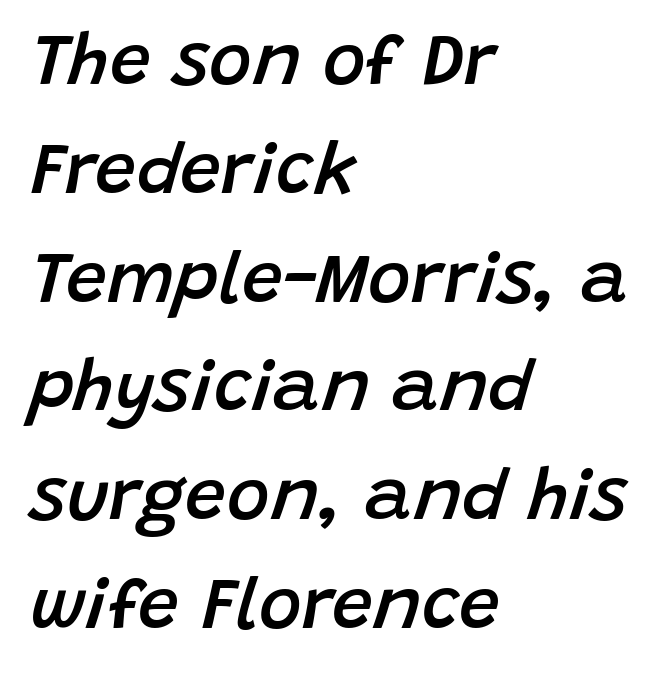
The image shows 73 px semibold type, italic (leaning right); set left-aligned, normal line spacing (1.49x), normal letter spacing, not underlined; low stroke contrast and a large x-height.
